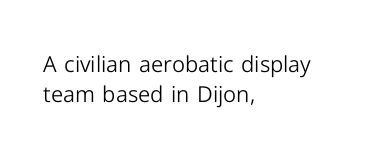
Unmarked baselines from the first word to the last. The designer left line spacing at the default. The rendering anchors every line to the left-hand side. The gaps between neighbouring characters are ordinary and unremarkable. The type sits square on the baseline with zero lean.
